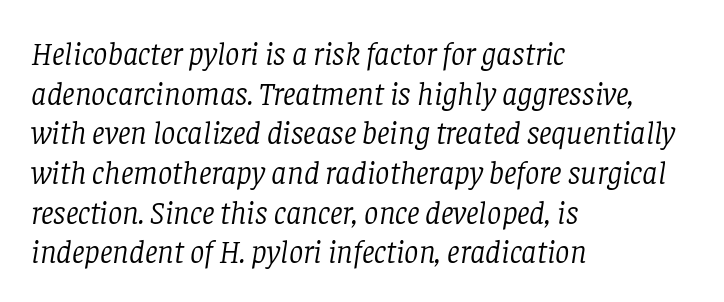
{"serif": "yes", "italic": "yes", "lean": "right", "slant_degrees": 8, "bold": "no", "weight": "light", "width": "normal", "stroke_contrast": "low", "x_height": "large", "monospaced": "no", "underline": "no", "align": "left", "line_spacing_ratio": 1.24, "letter_spacing": "normal", "letter_spacing_em": 0.0, "glyph_px": 32}
